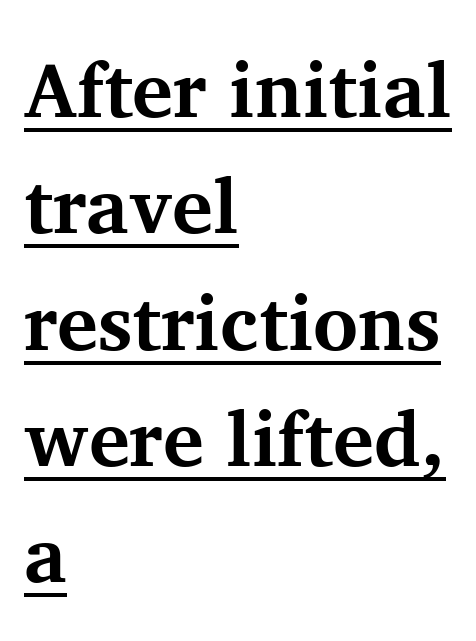
{"serif": "yes", "italic": "no", "bold": "yes", "weight": "bold", "width": "normal", "stroke_contrast": "medium", "x_height": "medium", "monospaced": "no", "underline": "yes", "align": "left", "line_spacing": "normal", "line_spacing_ratio": 1.51, "letter_spacing": "normal", "letter_spacing_em": 0.0, "glyph_px": 77}
